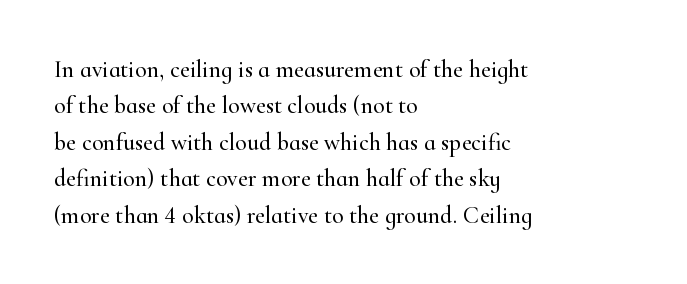
A normal amount of white space separates one row of letters from the next. Is there any slant? The stems are plumb. Nobody touched the tracking dial on this one. Quick note: underline off.
